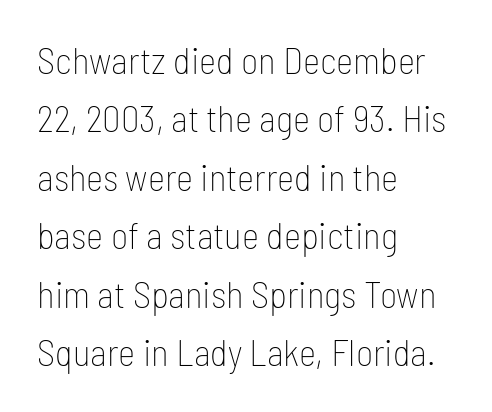
Q: Is the text bold? A: No.
Q: Is the text italic (slanted)? A: No, it is upright.
Q: Is the typeface a serif or a sans-serif typeface? A: Sans-serif.
Q: Is the text underlined? A: No.
Q: How is the paragraph aligned? A: Left-aligned.
Q: Is the spacing between letters normal or unusually wide? A: Normal.
Q: Is the spacing between lines tight, normal or loose? A: Normal.
Q: Width (condensed, normal, or wide)? A: Condensed.
Q: Stroke contrast? A: Low.
Q: x-height? A: Medium.
Q: Monospaced? A: No.
